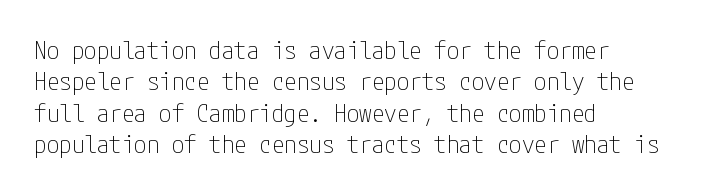
Q: Is the text bold? A: No.
Q: Is the text italic (slanted)? A: No, it is upright.
Q: Is the text underlined? A: No.
Q: How is the paragraph aligned? A: Left-aligned.
Q: Is the spacing between letters normal or unusually wide? A: Normal.
Q: Is the spacing between lines tight, normal or loose? A: Normal.
